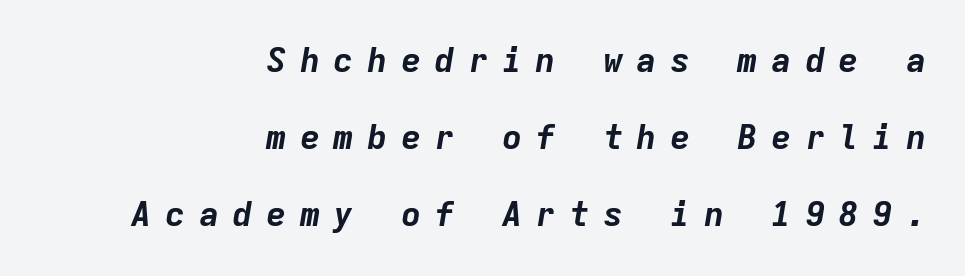
Airy leading. Each row of text sits above clean, open space. Italic: yes, the glyphs are oblique. Here the designer chose a console-style face with uniform glyph widths. Is the letter spacing exaggerated? Yes — the characters are pushed far apart.
